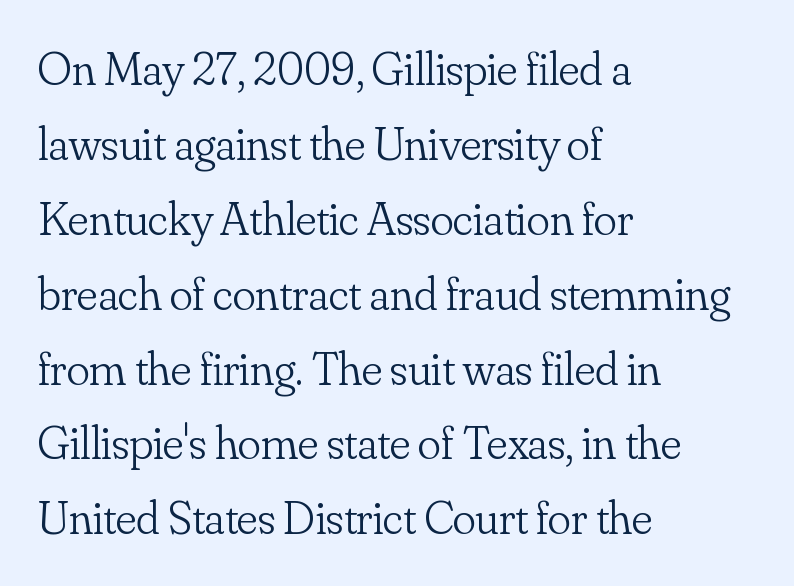
The image shows 48 px light serif type, upright; set left-aligned, normal line spacing (1.56x), normal letter spacing, not underlined; low stroke contrast and a small x-height.
